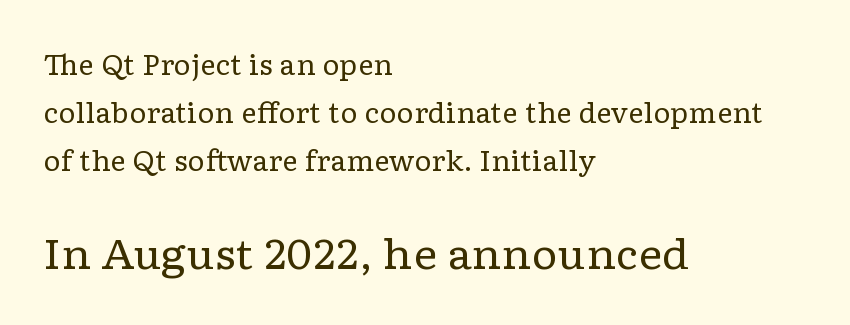
The image shows 41 px regular-weight, wide serif type, upright; set left-aligned, line spacing 1.78x, normal letter spacing, not underlined; the second (bottom) block is 1.52x larger; low stroke contrast and a medium x-height.
